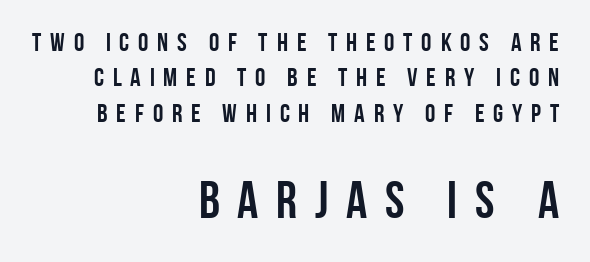
The letters stand upright; this is a roman face. Clear beneath every line of the passage. The rendering uses natural spacing where letterforms have individual widths. Set as a true bold cut, around the 700 mark. Reading top to bottom, the characters get bigger at the block break. Each new line begins a customary step beneath the previous one.
